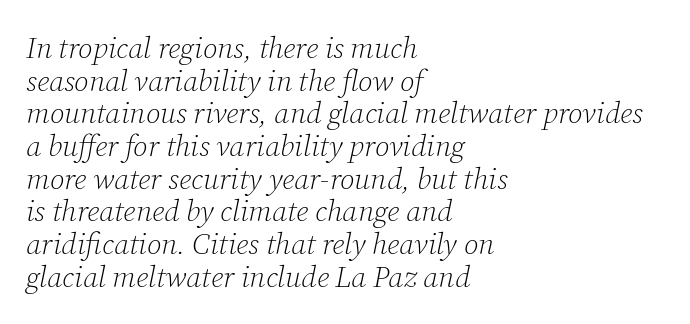
Visually the block forms a straight wall on the left and a jagged coastline on the right. Are there feet on the stems? There are — it's a serif. The typesetting does not lean heavy: it is not bold. These lines keep a tight, regular rhythm from letter to letter. These lines are rendered in a variable-pitch font. The baseline area is clear.
